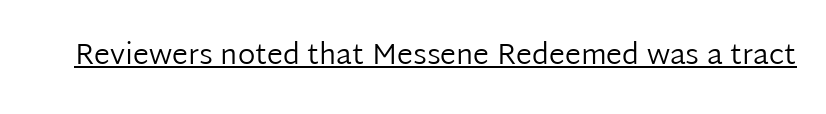
These characters rest on top of a visible drawn line. Ordinary non-slanted type is in use. Is this a heavy cut? Hardly; it is regular or lighter. Here the glyphs are tracked normally, forming tight word shapes.
